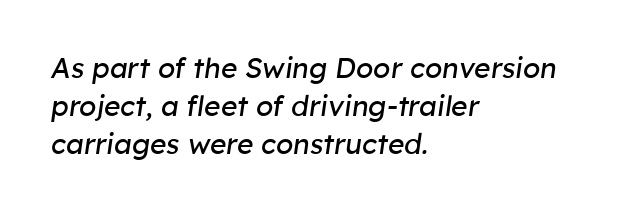
{"italic": "yes", "lean": "right", "slant_degrees": 8, "bold": "no", "weight": "regular", "width": "normal", "stroke_contrast": "low", "x_height": "medium", "monospaced": "no", "underline": "no", "align": "left", "line_spacing": "normal", "line_spacing_ratio": 1.35, "letter_spacing": "normal", "letter_spacing_em": 0.0, "glyph_px": 28}
